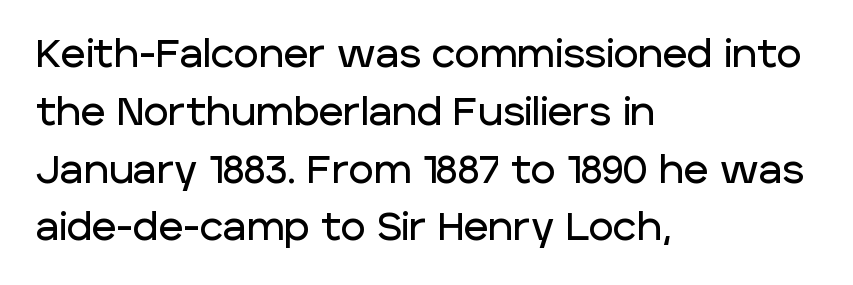
Q: Is the text italic (slanted)? A: No, it is upright.
Q: Is the typeface a serif or a sans-serif typeface? A: Sans-serif.
Q: Is the text underlined? A: No.
Q: How is the paragraph aligned? A: Left-aligned.
Q: Is the spacing between letters normal or unusually wide? A: Normal.
Q: Is the spacing between lines tight, normal or loose? A: Normal.
Q: Width (condensed, normal, or wide)? A: Normal.
Q: Stroke contrast? A: Low.
Q: x-height? A: Large.
Q: Monospaced? A: No.
